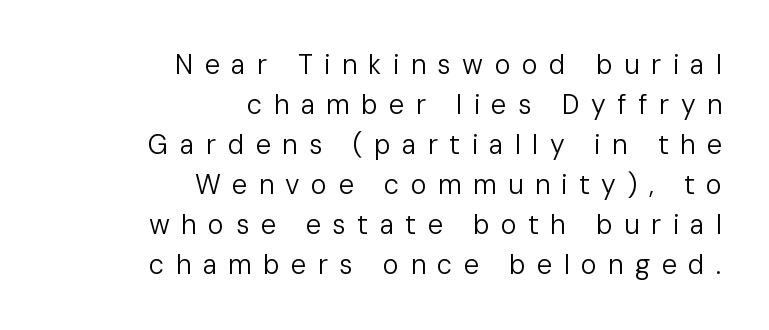
Q: Is the text bold? A: No.
Q: Is the text italic (slanted)? A: No, it is upright.
Q: Is the text underlined? A: No.
Q: How is the paragraph aligned? A: Right-aligned.
Q: Is the spacing between letters normal or unusually wide? A: Unusually wide.
Q: Is the spacing between lines tight, normal or loose? A: Normal.
